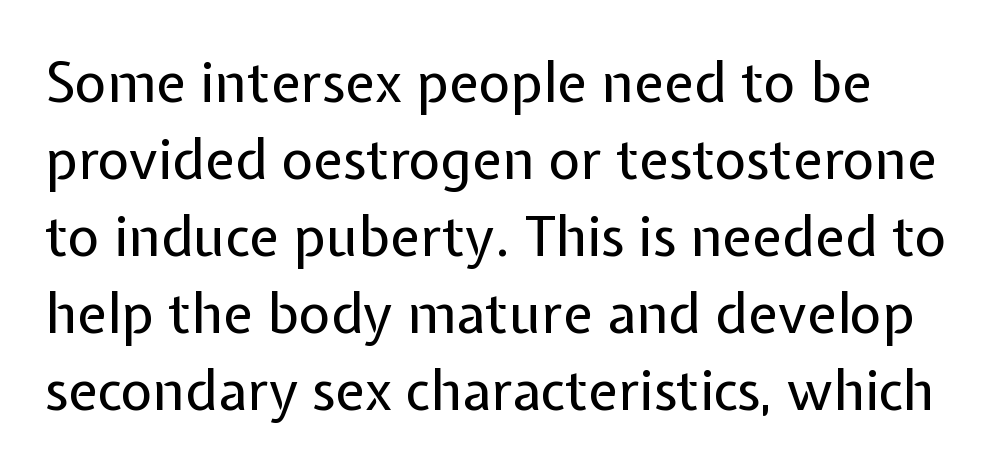
Plain, unruled lines of type. Quick note: not italic, upright. A light-to-regular cut is what we see here. Do the characters align in a grid? No, the font is proportional.
